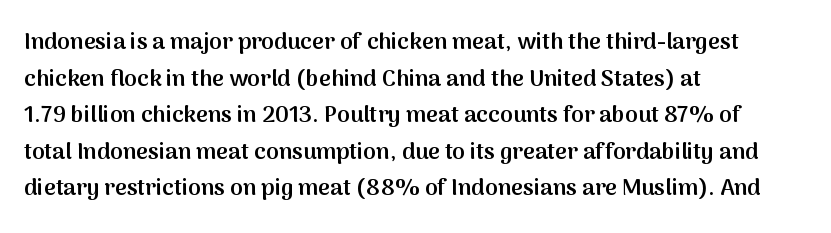
Q: Is the text bold? A: Semi-bold.
Q: Is the text italic (slanted)? A: No, it is upright.
Q: Is the text underlined? A: No.
Q: How is the paragraph aligned? A: Left-aligned.
Q: Is the spacing between letters normal or unusually wide? A: Normal.
Q: Is the spacing between lines tight, normal or loose? A: Normal.
